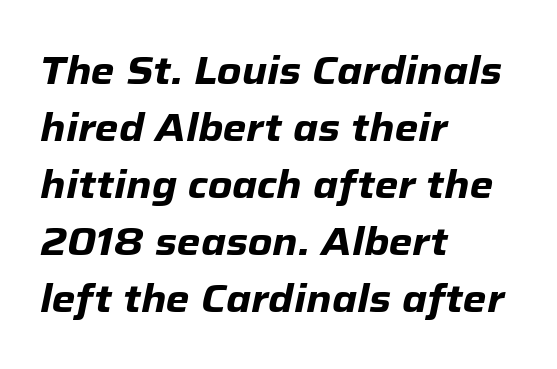
In terms of letterspacing, this is plain default setting. Plenty of ink on the page — the face is bold. Leftover space on each line is placed entirely after the last word. The lines sit at an ordinary, default distance from one another. Each row of text sits above clean, open space. Is this a fixed-width face? No — the glyphs have proportional, varying widths.
